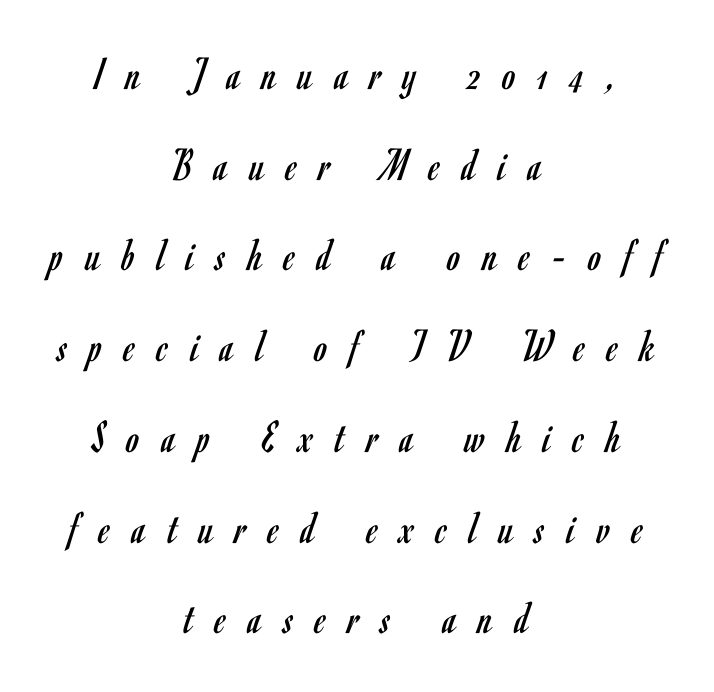
{"serif": "no", "bold": "no", "weight": "regular", "width": "condensed", "stroke_contrast": "low", "x_height": "small", "monospaced": "no", "underline": "no", "align": "center", "line_spacing": "loose", "line_spacing_ratio": 1.93, "letter_spacing": "wide", "letter_spacing_em": 0.47, "glyph_px": 47}
